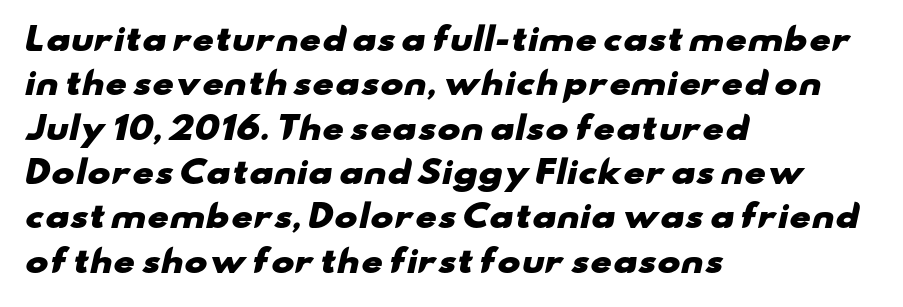
Q: Is the text bold? A: Yes.
Q: Is the typeface a serif or a sans-serif typeface? A: Sans-serif.
Q: Is the text underlined? A: No.
Q: How is the paragraph aligned? A: Left-aligned.
Q: Is the spacing between letters normal or unusually wide? A: Normal.
Q: Is the spacing between lines tight, normal or loose? A: Normal.
Q: Width (condensed, normal, or wide)? A: Wide.
Q: Stroke contrast? A: Low.
Q: x-height? A: Small.
Q: Monospaced? A: No.
